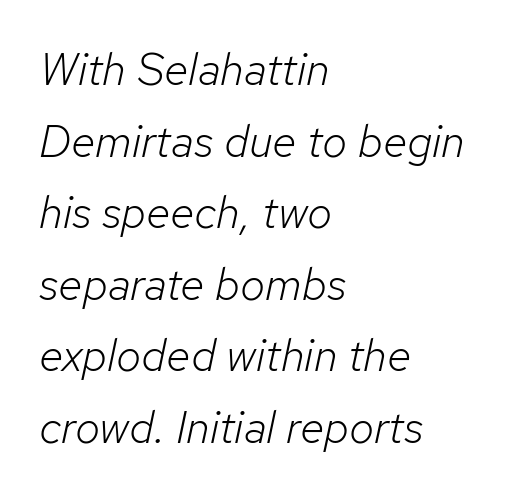
{"italic": "yes", "lean": "right", "slant_degrees": 12, "bold": "no", "weight": "light", "width": "normal", "stroke_contrast": "low", "x_height": "medium", "monospaced": "no", "underline": "no", "align": "left", "line_spacing": "normal", "line_spacing_ratio": 1.59, "letter_spacing": "normal", "letter_spacing_em": 0.0, "glyph_px": 45}
